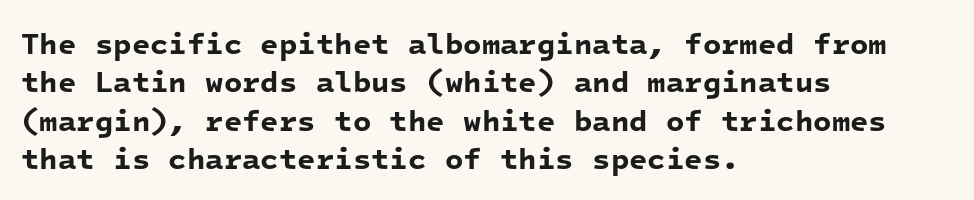
Q: Is the text bold? A: Yes.
Q: Is the typeface a serif or a sans-serif typeface? A: Sans-serif.
Q: Is the text underlined? A: No.
Q: How is the paragraph aligned? A: Left-aligned.
Q: Is the spacing between letters normal or unusually wide? A: Normal.
Q: Is the spacing between lines tight, normal or loose? A: Normal.
Q: Width (condensed, normal, or wide)? A: Normal.
Q: Stroke contrast? A: Low.
Q: x-height? A: Medium.
Q: Monospaced? A: Yes.
